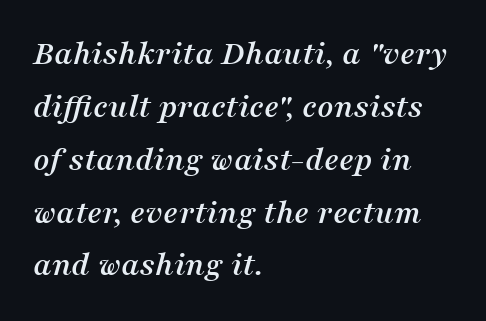
Q: Is the text italic (slanted)? A: Yes, it leans right by about 16 degrees.
Q: Is the typeface a serif or a sans-serif typeface? A: Serif.
Q: Is the text underlined? A: No.
Q: How is the paragraph aligned? A: Left-aligned.
Q: Is the spacing between letters normal or unusually wide? A: Normal.
Q: Is the spacing between lines tight, normal or loose? A: Normal.
Q: Width (condensed, normal, or wide)? A: Normal.
Q: Stroke contrast? A: Medium.
Q: x-height? A: Medium.
Q: Monospaced? A: No.
